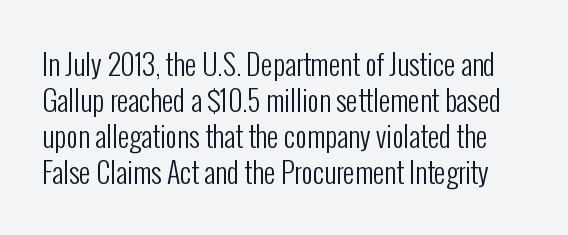
{"serif": "no", "italic": "no", "bold": "no", "weight": "regular", "width": "condensed", "stroke_contrast": "low", "x_height": "medium", "monospaced": "no", "underline": "no", "line_spacing": "normal", "line_spacing_ratio": 1.28, "letter_spacing": "normal", "letter_spacing_em": 0.0, "glyph_px": 28}
